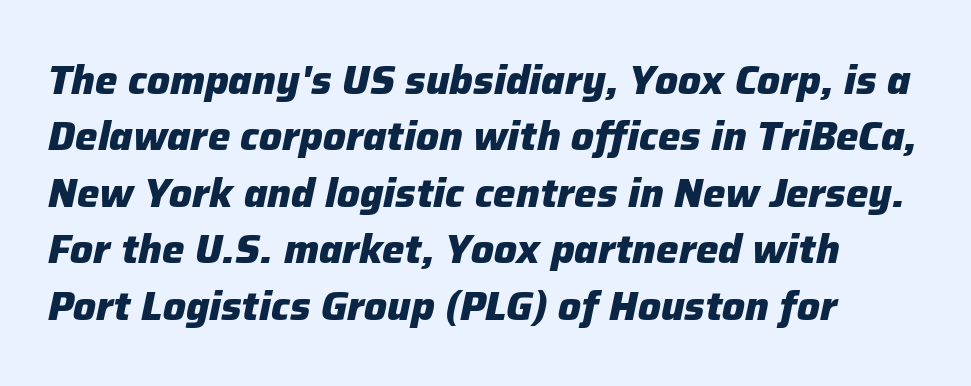
{"italic": "yes", "lean": "right", "slant_degrees": 12, "bold": "yes", "weight": "heavy", "width": "normal", "stroke_contrast": "low", "x_height": "medium", "monospaced": "no", "underline": "no", "line_spacing": "normal", "line_spacing_ratio": 1.41, "letter_spacing": "normal", "letter_spacing_em": 0.0, "glyph_px": 40}
